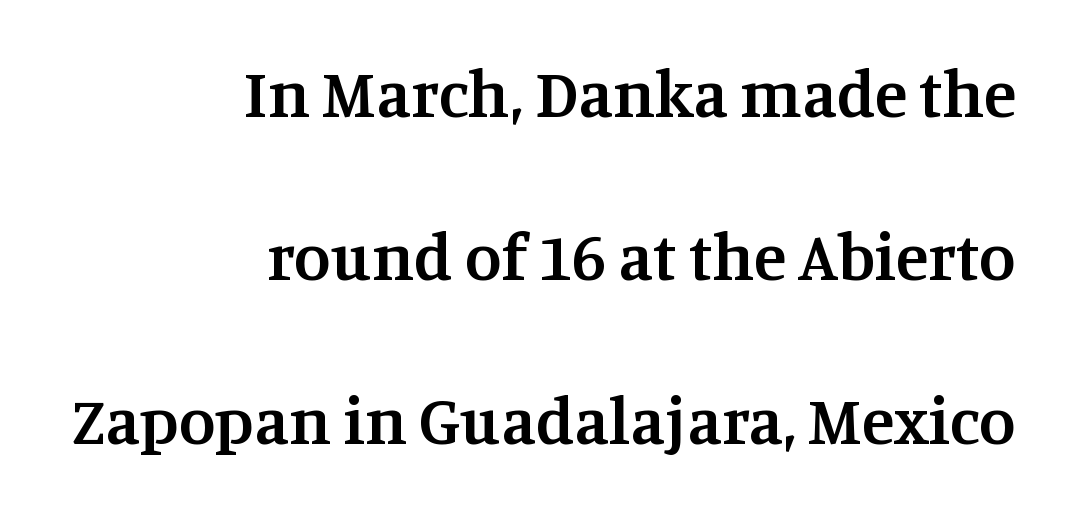
The image shows 67 px semibold serif type, upright; set right-aligned, loose line spacing (2.44x), normal letter spacing, not underlined; medium stroke contrast and a large x-height.
